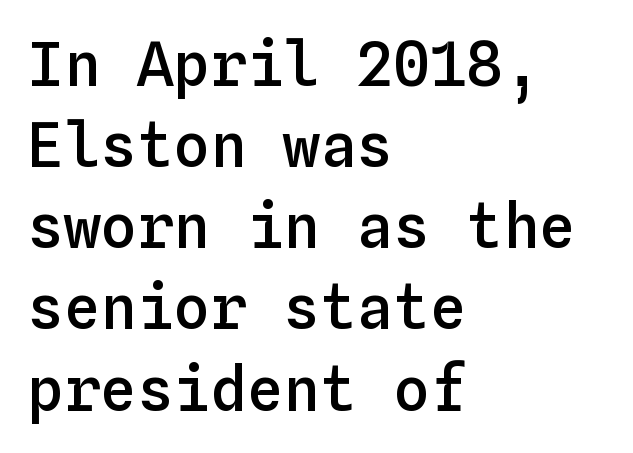
{"italic": "no", "bold": "semi", "weight": "semibold", "width": "normal", "stroke_contrast": "low", "x_height": "medium", "monospaced": "yes", "underline": "no", "align": "left", "line_spacing": "normal", "line_spacing_ratio": 1.33, "letter_spacing": "normal", "letter_spacing_em": 0.0, "glyph_px": 61}
